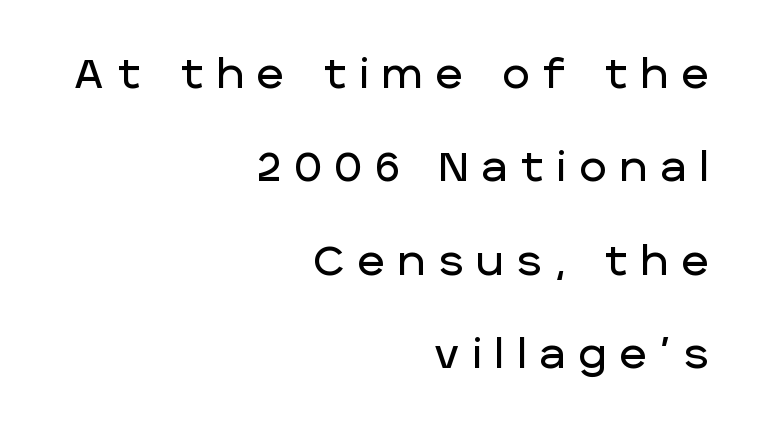
{"serif": "no", "italic": "no", "width": "normal", "stroke_contrast": "low", "x_height": "large", "monospaced": "no", "underline": "no", "align": "right", "line_spacing": "loose", "line_spacing_ratio": 2.28, "letter_spacing": "wide", "letter_spacing_em": 0.34, "glyph_px": 41}
